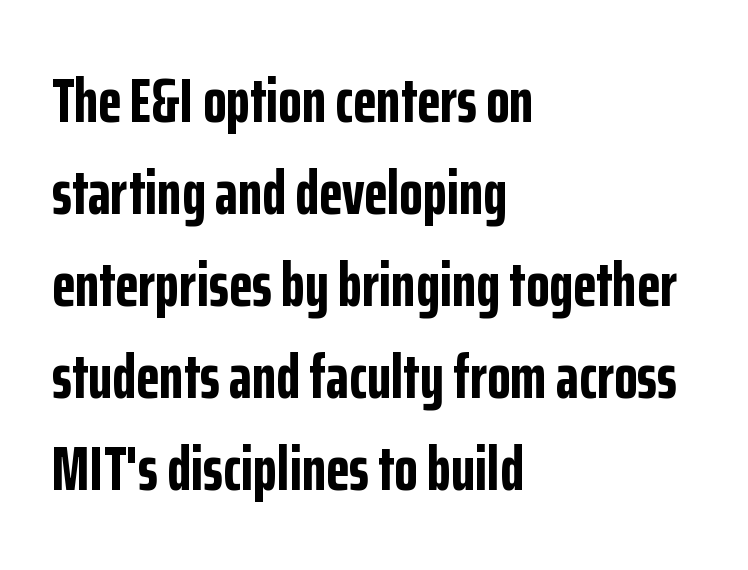
The letters advance in unequal steps, a hallmark of proportional type. Words float on clear page, feet unadorned. This sample uses an upright cut, with every glyph sitting square on the baseline. Stroke thickness is high; the sample reads as a true bold. Note: no serifs on the glyphs. Reading down the column, the eye jumps a familiar distance to each next line.
